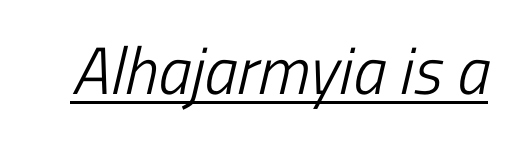
The image shows 67 px light, condensed sans-serif type; set normal letter spacing, underlined; low stroke contrast and a medium x-height.
